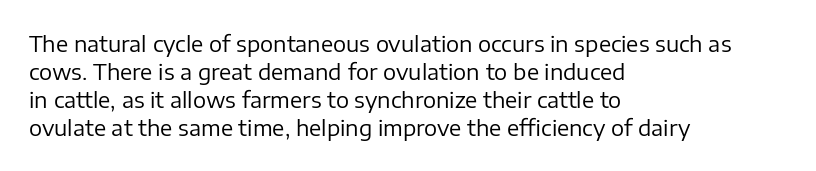
{"italic": "no", "bold": "no", "underline": "no", "align": "left", "line_spacing": "normal", "line_spacing_ratio": 1.28, "letter_spacing": "normal", "letter_spacing_em": 0.0, "glyph_px": 22}
